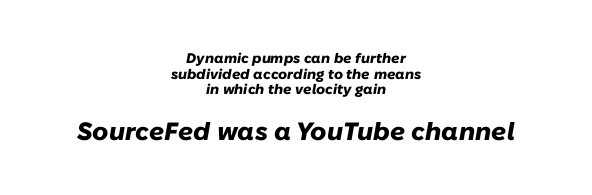
Q: Is the text bold? A: Yes.
Q: Is the text italic (slanted)? A: Yes, it leans right by about 10 degrees.
Q: Is the text underlined? A: No.
Q: How is the paragraph aligned? A: Centered.
Q: Is the spacing between letters normal or unusually wide? A: Normal.
Q: Is the spacing between lines tight, normal or loose? A: Tight.
Q: Which block of text is set in a larger size, the first (top) or the second (bottom)? A: The second (bottom) one.
